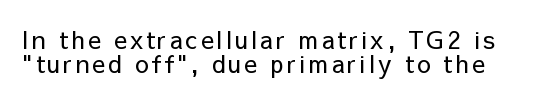
{"italic": "no", "bold": "no", "underline": "no", "line_spacing": "tight", "line_spacing_ratio": 1.01, "glyph_px": 24}
